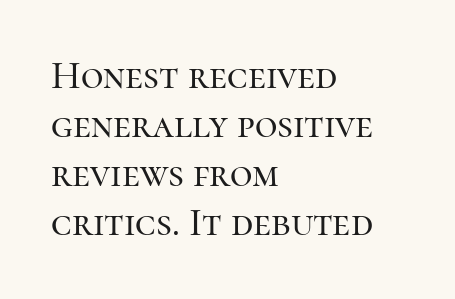
Q: Is the text italic (slanted)? A: No, it is upright.
Q: Is the typeface a serif or a sans-serif typeface? A: Serif.
Q: Is the text underlined? A: No.
Q: How is the paragraph aligned? A: Left-aligned.
Q: Is the spacing between letters normal or unusually wide? A: Normal.
Q: Is the spacing between lines tight, normal or loose? A: Normal.
Q: Width (condensed, normal, or wide)? A: Normal.
Q: Stroke contrast? A: High.
Q: x-height? A: Medium.
Q: Monospaced? A: No.
